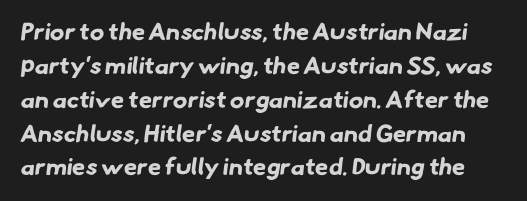
The image shows 24 px bold type; set normal line spacing (1.41x), normal letter spacing, not underlined.
